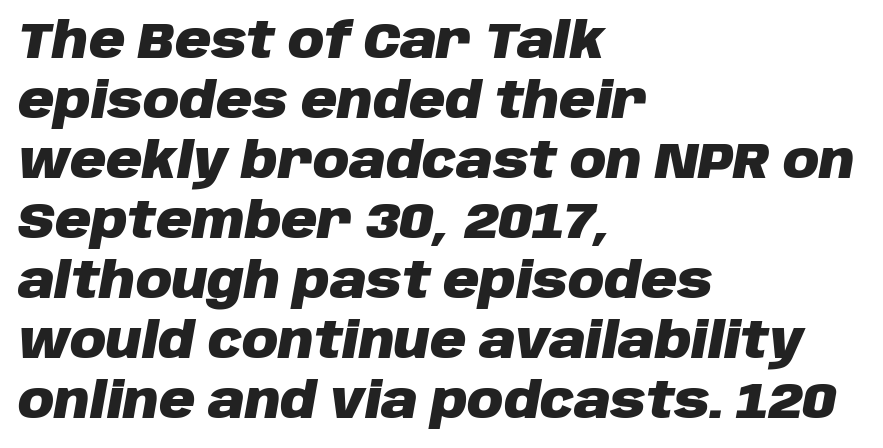
Notice how the stems are inclined rather than vertical — that's the hallmark of italics. Each letter keeps its own natural width here, so spacing adapts to shape. Strong, thick strokes mark this as bold type. The rendering keeps characters at their native spacing. A student would call this left alignment; a typographer would say flush left, rag right.
